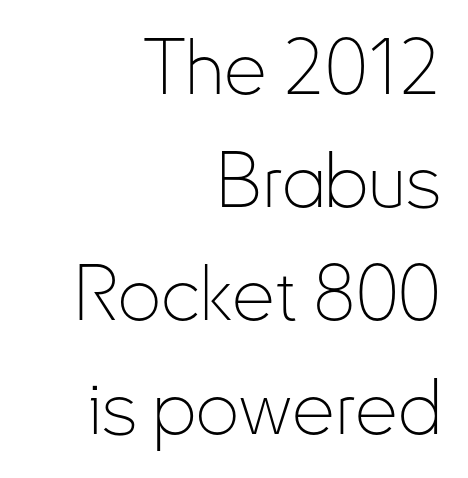
{"serif": "no", "italic": "no", "bold": "no", "weight": "thin", "width": "condensed", "stroke_contrast": "low", "x_height": "small", "monospaced": "no", "underline": "no", "align": "right", "line_spacing": "normal", "line_spacing_ratio": 1.49, "letter_spacing": "normal", "letter_spacing_em": 0.0, "glyph_px": 76}
